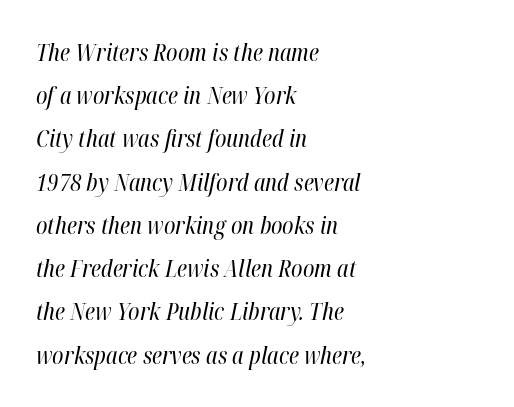
{"italic": "yes", "lean": "right", "slant_degrees": 12, "bold": "no", "underline": "no", "align": "left", "line_spacing_ratio": 1.88, "letter_spacing": "normal", "letter_spacing_em": 0.0, "glyph_px": 23}
